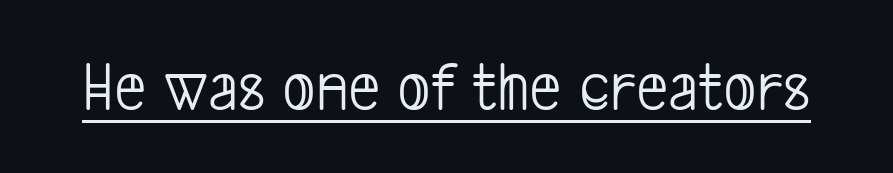
The image shows 71 px light, condensed sans-serif type; set normal letter spacing, underlined; low stroke contrast and a medium x-height.
